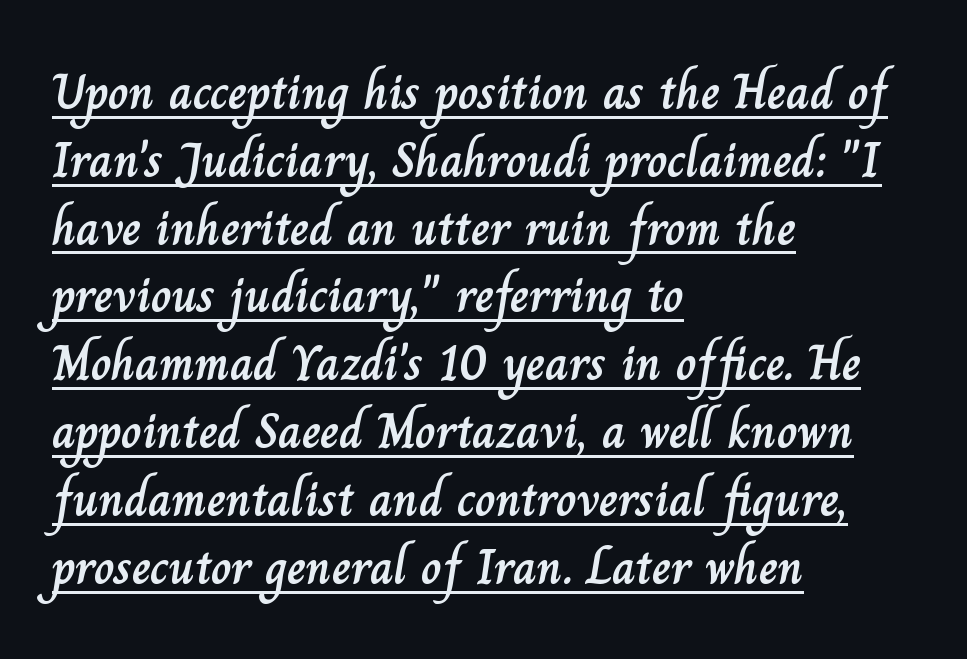
The typesetter chose a ragged-right arrangement here. The letters sit at their default tracking, neither squeezed nor spread. Rows of type keep a routine distance in the vertical direction. Quick note: underline on. Spacing verdict: proportional, widths tailored to each character.
